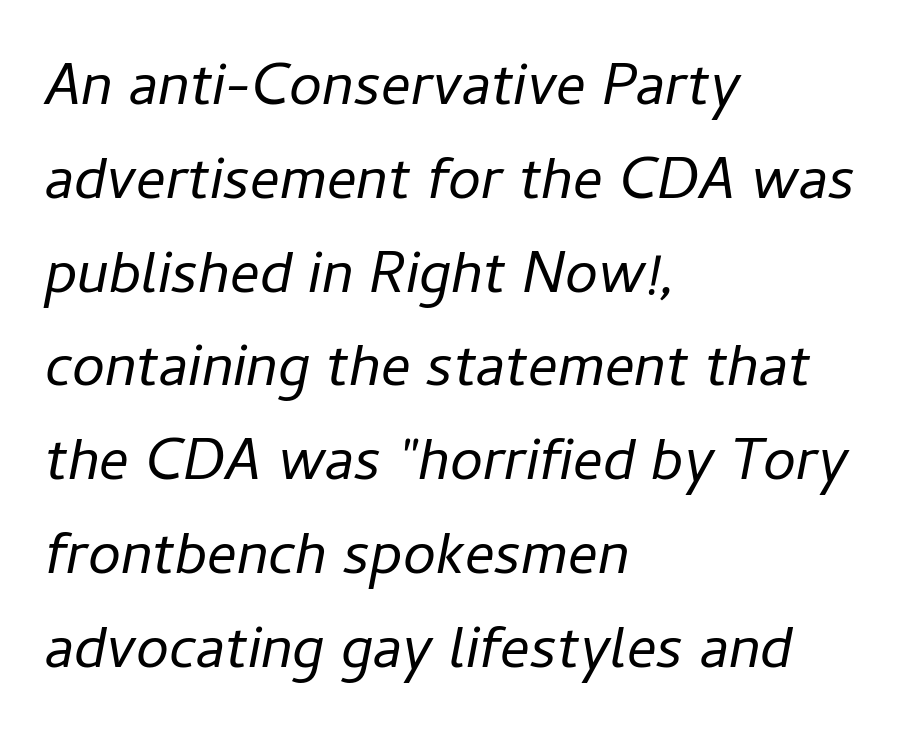
The image shows 59 px regular-weight type, italic (leaning right); set left-aligned, normal line spacing (1.59x), normal letter spacing, not underlined; low stroke contrast and a medium x-height.
